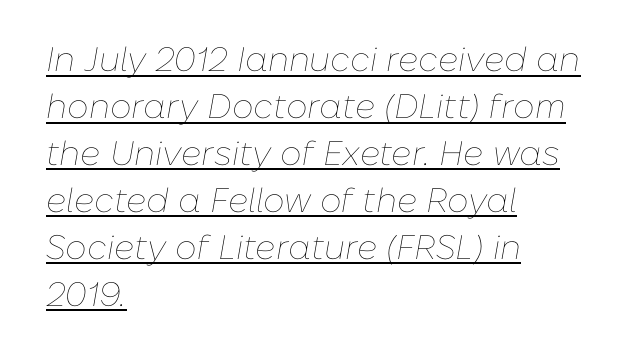
The image shows 34 px thin type, italic (leaning right); set left-aligned, normal line spacing (1.38x), normal letter spacing, underlined; low stroke contrast and a medium x-height.
